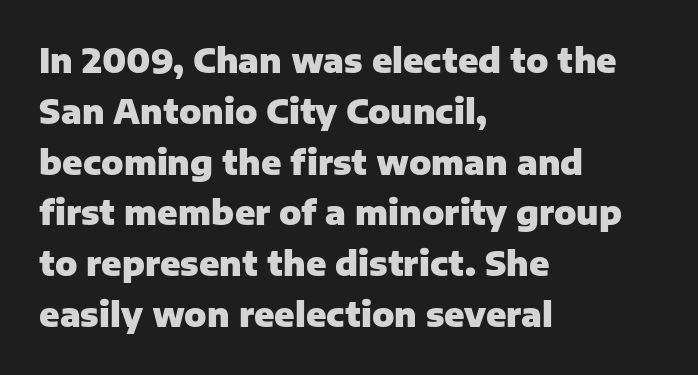
Q: Is the text bold? A: Yes.
Q: Is the text italic (slanted)? A: No, it is upright.
Q: Is the typeface a serif or a sans-serif typeface? A: Sans-serif.
Q: Is the text underlined? A: No.
Q: How is the paragraph aligned? A: Left-aligned.
Q: Is the spacing between letters normal or unusually wide? A: Normal.
Q: Is the spacing between lines tight, normal or loose? A: Normal.
Q: Width (condensed, normal, or wide)? A: Normal.
Q: Stroke contrast? A: Low.
Q: x-height? A: Medium.
Q: Monospaced? A: No.
